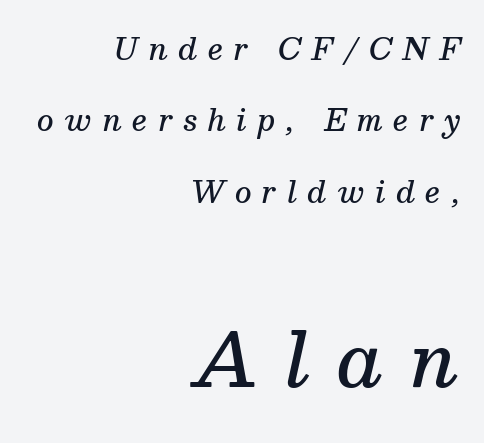
{"serif": "yes", "italic": "yes", "lean": "right", "slant_degrees": 13, "bold": "semi", "weight": "semibold", "width": "normal", "stroke_contrast": "medium", "x_height": "medium", "monospaced": "no", "underline": "no", "align": "right", "line_spacing": "loose", "line_spacing_ratio": 2.46, "letter_spacing": "wide", "letter_spacing_em": 0.36, "larger_block": "second", "size_ratio": 2.52, "glyph_px": 73}
